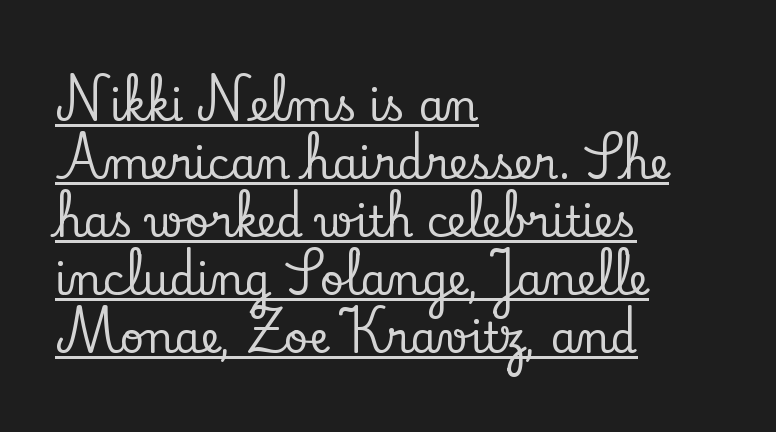
The image shows 42 px serif type, upright; set left-aligned, normal line spacing (1.38x), normal letter spacing, underlined; low stroke contrast and a small x-height.
